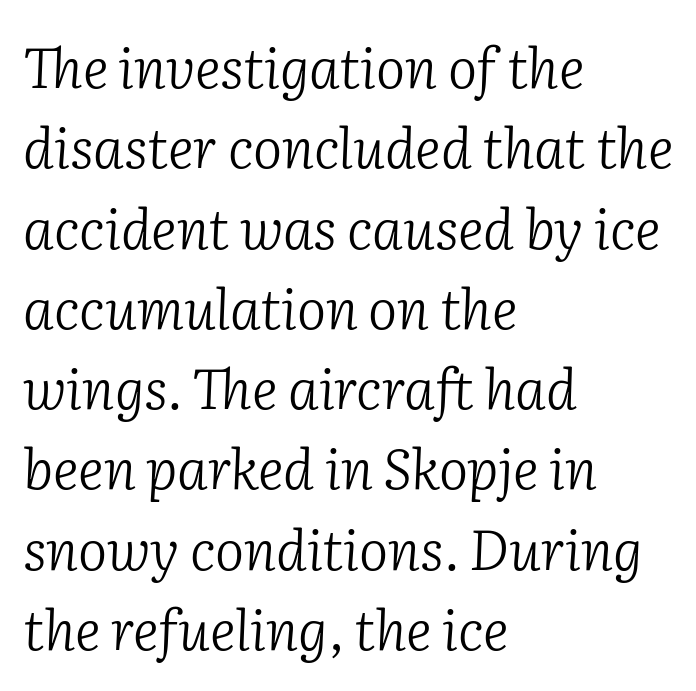
The image shows 55 px light serif type, italic (leaning right); set left-aligned, normal line spacing (1.46x), normal letter spacing, not underlined; low stroke contrast and a medium x-height.
